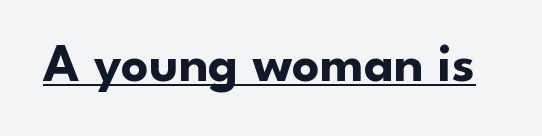
The image shows 54 px bold sans-serif type, upright; set normal letter spacing, underlined; low stroke contrast and a small x-height.
